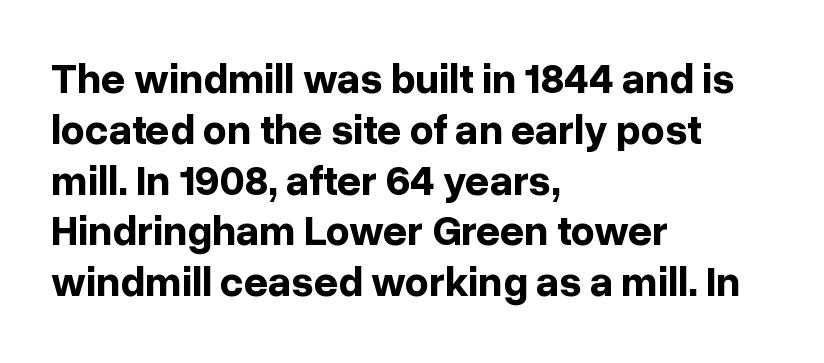
The image shows 42 px bold sans-serif type, upright; set left-aligned, line spacing 1.21x, normal letter spacing, not underlined; low stroke contrast and a medium x-height.
